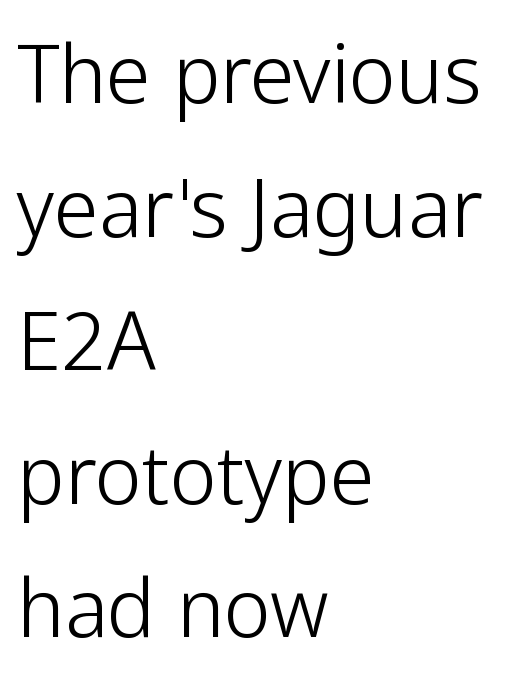
Serif or sans? Sans — the stroke terminals are bare. Tracking value appears to be zero — textbook default spacing. Line spacing here is normal. Every character sits straight up, as roman type does.
